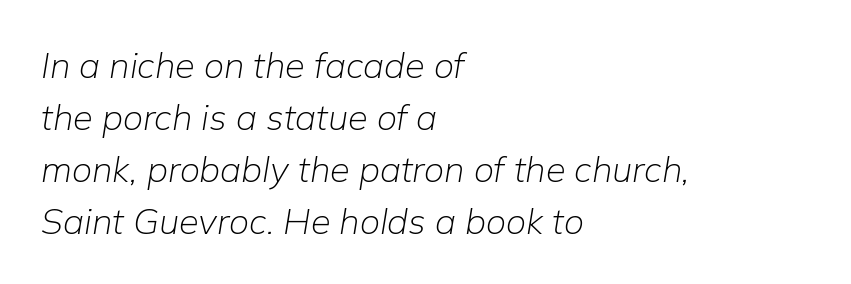
The image shows 36 px light type, italic (leaning right); set left-aligned, normal line spacing (1.44x), normal letter spacing, not underlined; low stroke contrast and a medium x-height.
